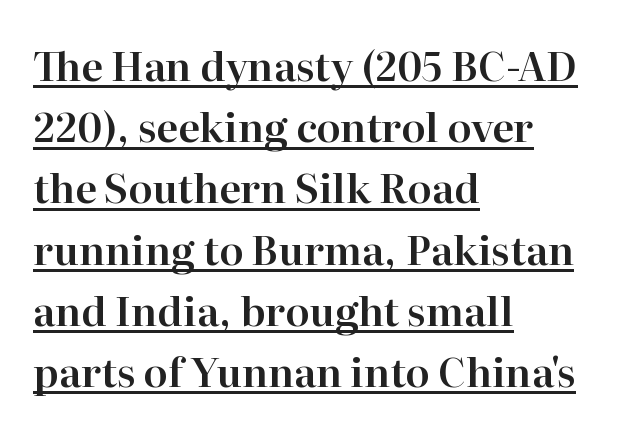
Q: Is the text italic (slanted)? A: No, it is upright.
Q: Is the typeface a serif or a sans-serif typeface? A: Serif.
Q: Is the text underlined? A: Yes.
Q: How is the paragraph aligned? A: Left-aligned.
Q: Is the spacing between letters normal or unusually wide? A: Normal.
Q: Is the spacing between lines tight, normal or loose? A: Normal.
Q: Width (condensed, normal, or wide)? A: Normal.
Q: Stroke contrast? A: High.
Q: x-height? A: Medium.
Q: Monospaced? A: No.
